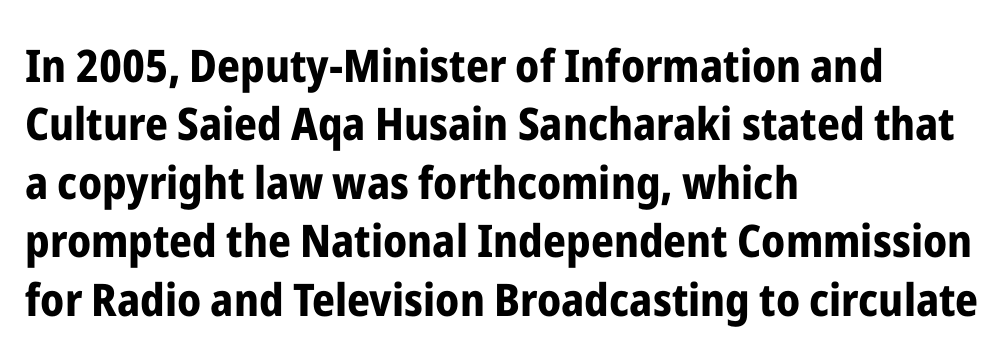
Q: Is the text bold? A: Yes.
Q: Is the text italic (slanted)? A: No, it is upright.
Q: Is the typeface a serif or a sans-serif typeface? A: Sans-serif.
Q: Is the text underlined? A: No.
Q: How is the paragraph aligned? A: Left-aligned.
Q: Is the spacing between letters normal or unusually wide? A: Normal.
Q: Is the spacing between lines tight, normal or loose? A: Normal.
Q: Width (condensed, normal, or wide)? A: Condensed.
Q: Stroke contrast? A: Low.
Q: x-height? A: Medium.
Q: Monospaced? A: No.
